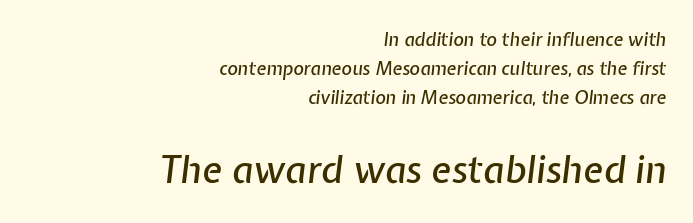
The image shows 37 px text type, italic (leaning right); set right-aligned, normal line spacing (1.62x), normal letter spacing, not underlined; the second (bottom) block is 2.06x larger; low stroke contrast and a medium x-height.
